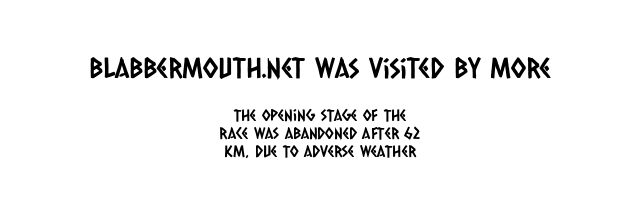
Q: Is the typeface a serif or a sans-serif typeface? A: Sans-serif.
Q: Is the text underlined? A: No.
Q: How is the paragraph aligned? A: Centered.
Q: Is the spacing between letters normal or unusually wide? A: Normal.
Q: Is the spacing between lines tight, normal or loose? A: Tight.
Q: Which block of text is set in a larger size, the first (top) or the second (bottom)? A: The first (top) one.
Q: Width (condensed, normal, or wide)? A: Condensed.
Q: Stroke contrast? A: Low.
Q: x-height? A: Large.
Q: Monospaced? A: No.
